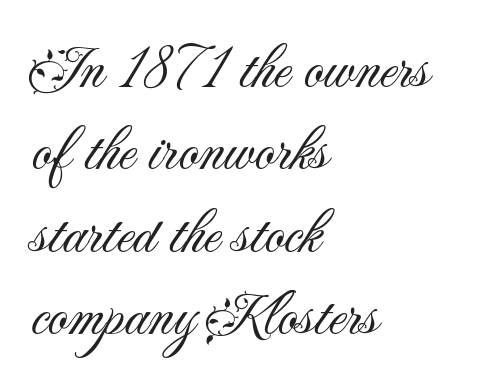
Interline gaps are of average width in this sample. No feet cap the strokes, marking this as sans-serif type. On a weight scale, this lands at 450 or below. Varying glyph widths throughout — classic text-font behaviour. What stands out about the letter spacing? Nothing — it is the standard amount.
